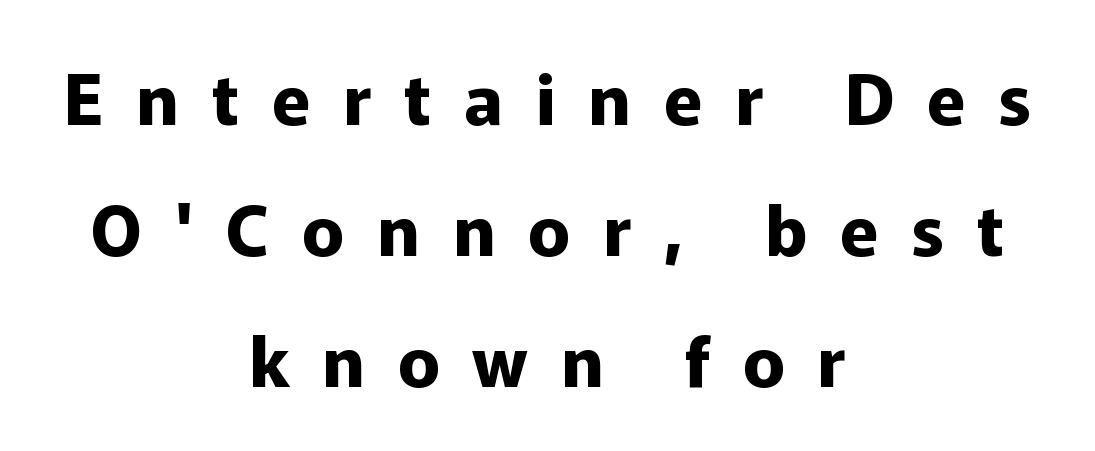
The image shows 70 px bold sans-serif type, upright; set centered, line spacing 1.87x, unusually wide letter spacing (+0.47 em), not underlined; low stroke contrast and a medium x-height.
